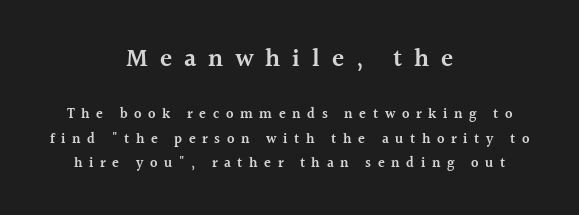
Q: Is the text bold? A: Semi-bold.
Q: Is the text italic (slanted)? A: No, it is upright.
Q: Is the text underlined? A: No.
Q: How is the paragraph aligned? A: Centered.
Q: Is the spacing between letters normal or unusually wide? A: Unusually wide.
Q: Which block of text is set in a larger size, the first (top) or the second (bottom)? A: The first (top) one.
